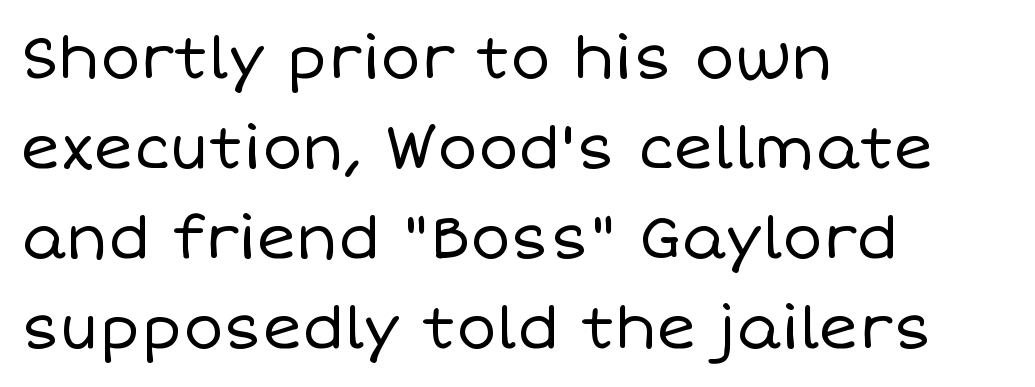
Bold? No — there's no thickening of the strokes. Every row of glyphs begins at an identical x-position on the left. These lines are rendered in a variable-pitch font. Leading: standard. Ascenders rise straight up at ninety degrees.
